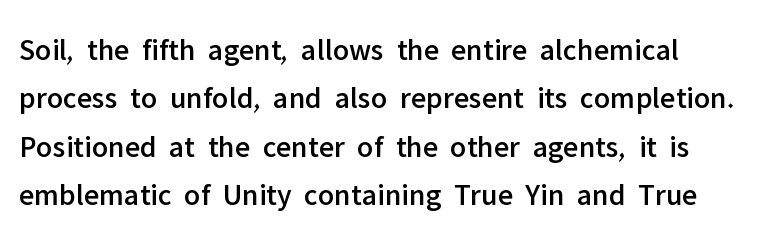
{"serif": "no", "italic": "no", "width": "normal", "stroke_contrast": "low", "x_height": "medium", "monospaced": "no", "underline": "no", "align": "left", "line_spacing": "normal", "line_spacing_ratio": 1.56, "letter_spacing": "normal", "letter_spacing_em": 0.0, "glyph_px": 31}
